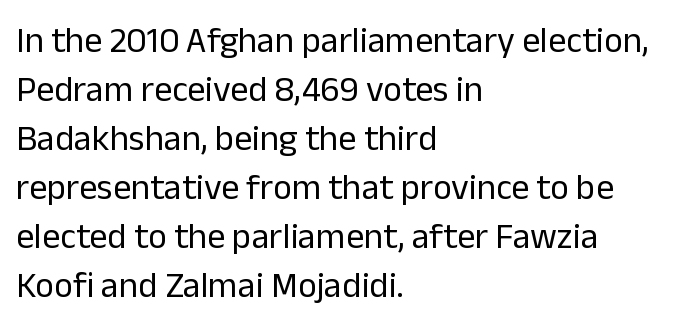
Q: Is the text bold? A: No.
Q: Is the text italic (slanted)? A: No, it is upright.
Q: Is the typeface a serif or a sans-serif typeface? A: Sans-serif.
Q: Is the text underlined? A: No.
Q: How is the paragraph aligned? A: Left-aligned.
Q: Is the spacing between letters normal or unusually wide? A: Normal.
Q: Is the spacing between lines tight, normal or loose? A: Normal.
Q: Width (condensed, normal, or wide)? A: Normal.
Q: Stroke contrast? A: Low.
Q: x-height? A: Medium.
Q: Monospaced? A: No.
